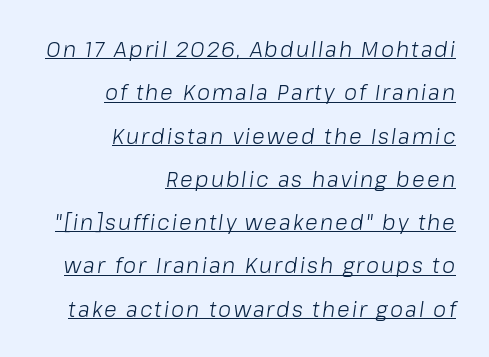
Q: Is the text bold? A: No.
Q: Is the text italic (slanted)? A: Yes, it leans right by about 8 degrees.
Q: Is the text underlined? A: Yes.
Q: How is the paragraph aligned? A: Right-aligned.
Q: Is the spacing between lines tight, normal or loose? A: Loose.
